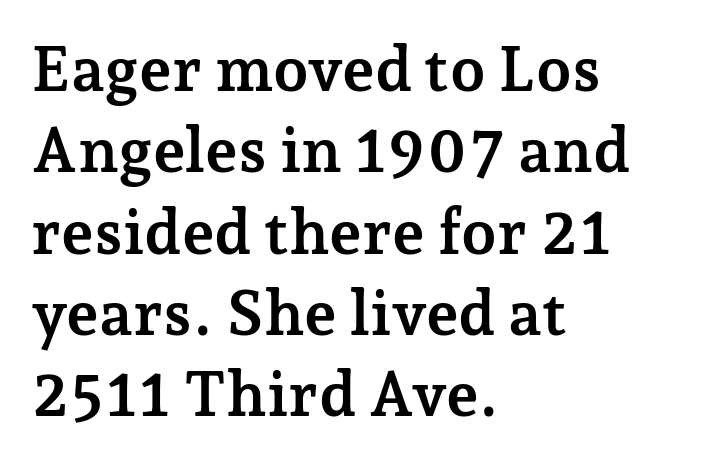
Q: Is the text bold? A: Yes.
Q: Is the text italic (slanted)? A: No, it is upright.
Q: Is the typeface a serif or a sans-serif typeface? A: Serif.
Q: Is the text underlined? A: No.
Q: How is the paragraph aligned? A: Left-aligned.
Q: Is the spacing between letters normal or unusually wide? A: Normal.
Q: Is the spacing between lines tight, normal or loose? A: Normal.
Q: Width (condensed, normal, or wide)? A: Normal.
Q: Stroke contrast? A: Low.
Q: x-height? A: Medium.
Q: Monospaced? A: No.
